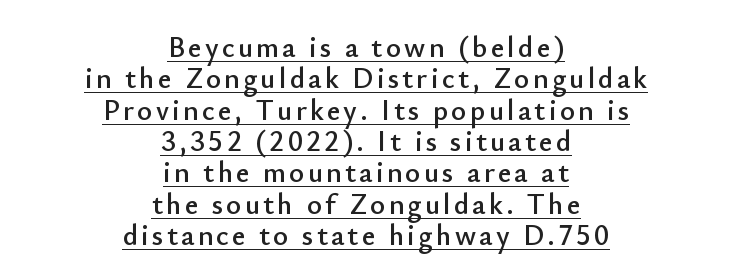
Q: Is the text italic (slanted)? A: No, it is upright.
Q: Is the typeface a serif or a sans-serif typeface? A: Sans-serif.
Q: Is the text underlined? A: Yes.
Q: How is the paragraph aligned? A: Centered.
Q: Is the spacing between lines tight, normal or loose? A: Tight.
Q: Width (condensed, normal, or wide)? A: Normal.
Q: Stroke contrast? A: Low.
Q: x-height? A: Small.
Q: Monospaced? A: No.
